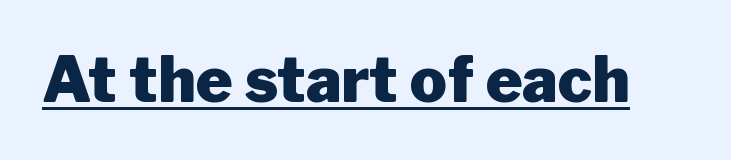
{"serif": "no", "italic": "no", "bold": "yes", "weight": "heavy", "width": "normal", "stroke_contrast": "low", "x_height": "medium", "monospaced": "no", "underline": "yes", "letter_spacing": "normal", "letter_spacing_em": 0.0, "glyph_px": 62}
